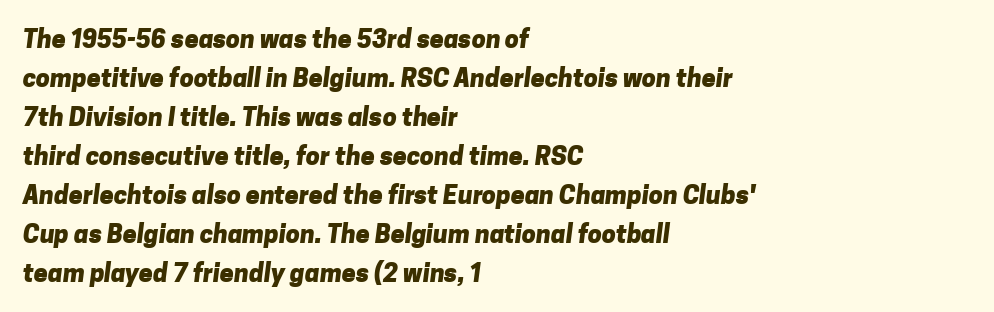
Q: Is the text bold? A: Yes.
Q: Is the text underlined? A: No.
Q: How is the paragraph aligned? A: Left-aligned.
Q: Is the spacing between letters normal or unusually wide? A: Normal.
Q: Is the spacing between lines tight, normal or loose? A: Normal.
